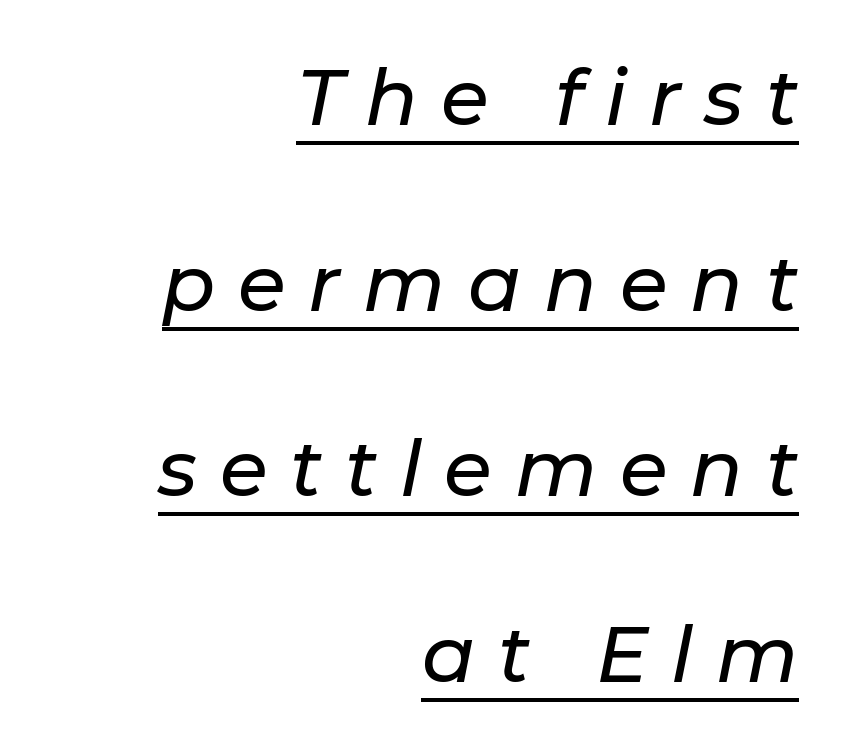
The image shows 78 px text type, italic (leaning right); set right-aligned, loose line spacing (2.38x), unusually wide letter spacing (+0.29 em), underlined; low stroke contrast and a medium x-height.
